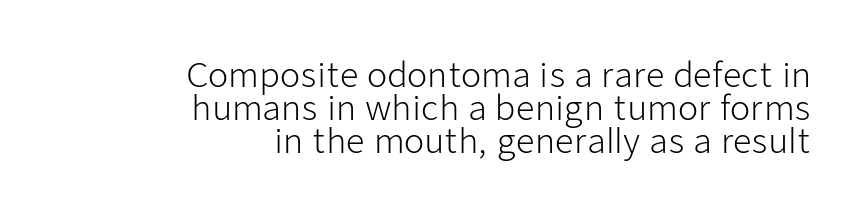
{"serif": "no", "italic": "no", "bold": "no", "weight": "light", "width": "normal", "stroke_contrast": "low", "x_height": "medium", "monospaced": "no", "underline": "no", "align": "right", "line_spacing": "tight", "line_spacing_ratio": 1.0, "letter_spacing": "normal", "letter_spacing_em": 0.0, "glyph_px": 33}
